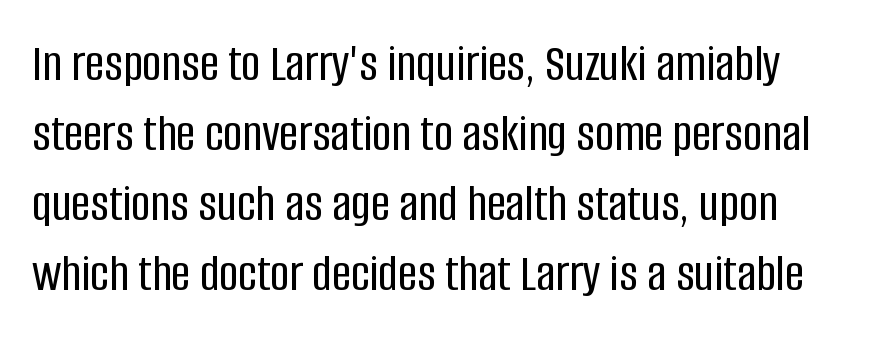
The image shows 53 px condensed sans-serif type, upright; set normal line spacing (1.32x), normal letter spacing, not underlined; low stroke contrast and a large x-height.
